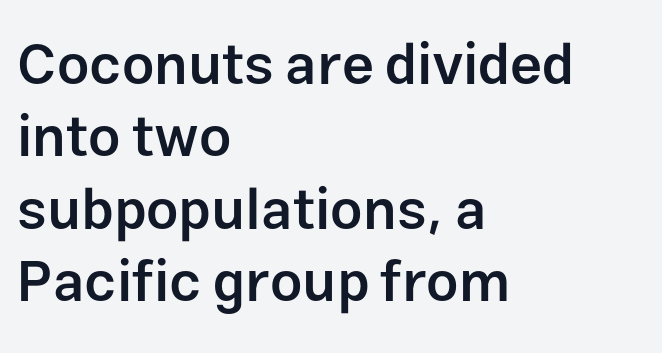
Short note: letters normally spaced. The letters advance in unequal steps, a hallmark of proportional type. In terms of posture, this sample is upright. Stroke terminals: plain, sans-serif. Type without underlining.
